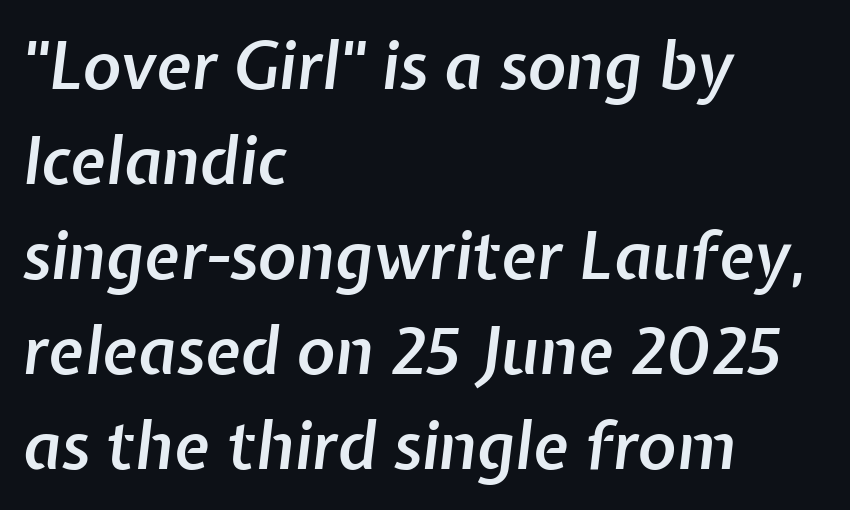
The image shows 65 px semibold type, italic (leaning right); set left-aligned, normal line spacing (1.46x), normal letter spacing, not underlined; low stroke contrast and a medium x-height.
